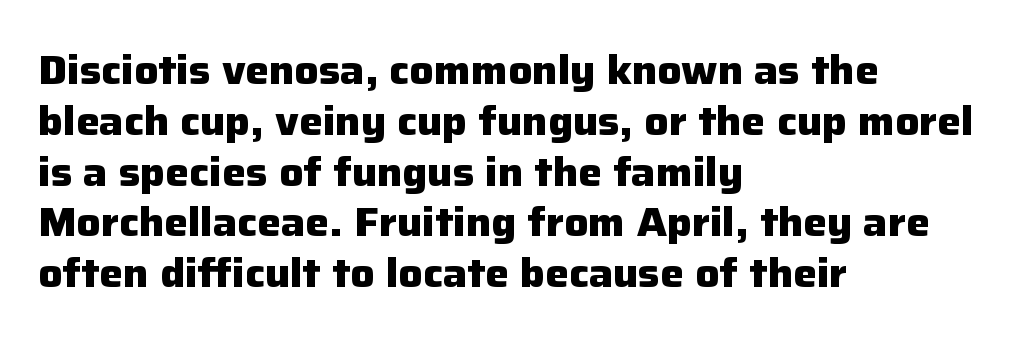
{"serif": "no", "italic": "no", "bold": "yes", "weight": "heavy", "width": "normal", "stroke_contrast": "low", "x_height": "medium", "monospaced": "no", "underline": "no", "align": "left", "line_spacing": "normal", "line_spacing_ratio": 1.27, "letter_spacing": "normal", "letter_spacing_em": 0.0, "glyph_px": 40}
